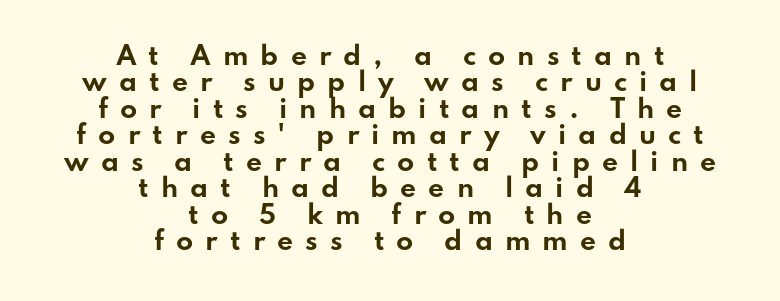
{"italic": "no", "bold": "yes", "underline": "no", "align": "center", "line_spacing": "tight", "line_spacing_ratio": 1.06, "letter_spacing": "wide", "letter_spacing_em": 0.48, "glyph_px": 25}
